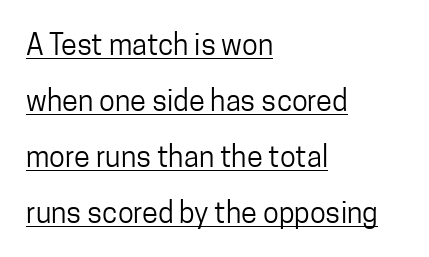
{"serif": "no", "italic": "no", "bold": "no", "weight": "regular", "width": "condensed", "stroke_contrast": "low", "x_height": "medium", "monospaced": "no", "underline": "yes", "align": "left", "line_spacing": "loose", "line_spacing_ratio": 1.93, "letter_spacing": "normal", "letter_spacing_em": 0.0, "glyph_px": 29}
